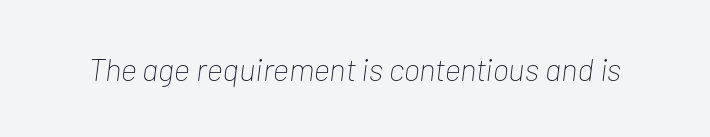
{"italic": "yes", "lean": "right", "slant_degrees": 7, "bold": "no", "weight": "thin", "width": "condensed", "stroke_contrast": "low", "x_height": "medium", "monospaced": "no", "underline": "no", "letter_spacing": "normal", "letter_spacing_em": 0.0, "glyph_px": 32}
